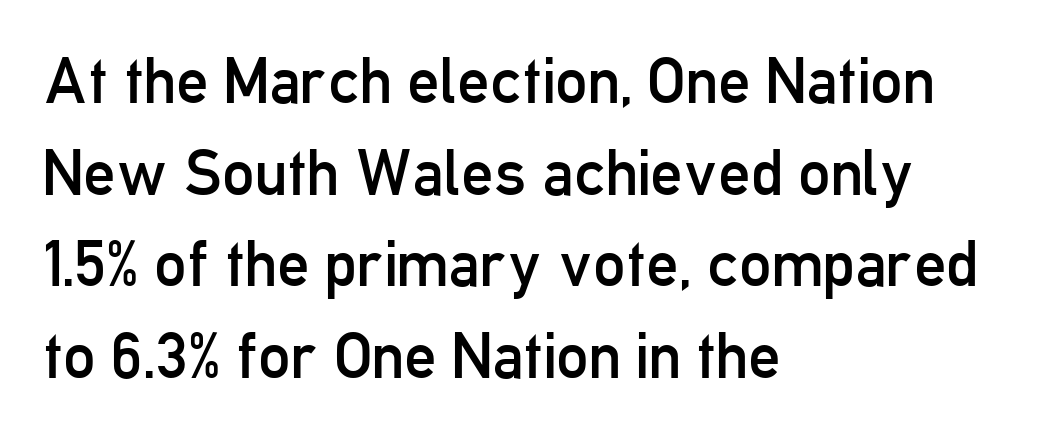
No italicization has been applied; the sample stays upright. The face used here is proportionally spaced, like ordinary book or web type. Ink coverage per letter is moderate at most. Descenders are the only things crossing below the line. The passage is arranged the way most books set body copy — flush left.
